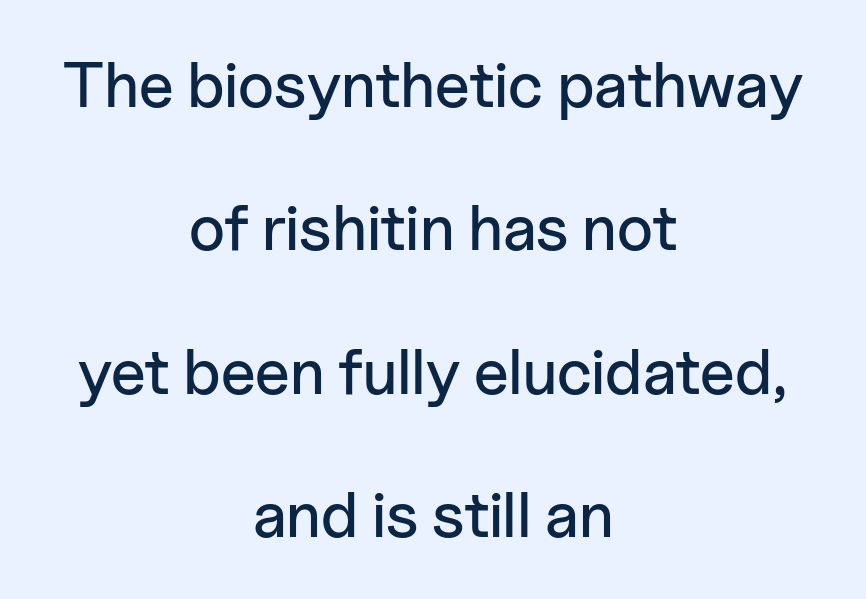
{"serif": "no", "italic": "no", "width": "normal", "stroke_contrast": "low", "x_height": "medium", "monospaced": "no", "underline": "no", "align": "center", "line_spacing": "loose", "line_spacing_ratio": 2.24, "letter_spacing": "normal", "letter_spacing_em": 0.0, "glyph_px": 64}
